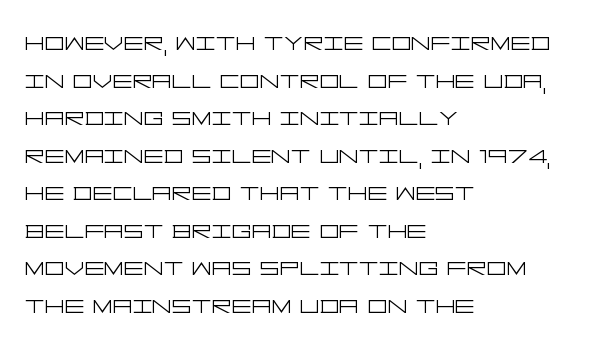
The passage shown is not bold in any degree. Underlining? Definitely not there. No extra tracking has been applied to these lines. These lines were composed using upright roman letters. This sample is left-justified, so line endings fall wherever the words run out. This sample uses a sans-serif face.
